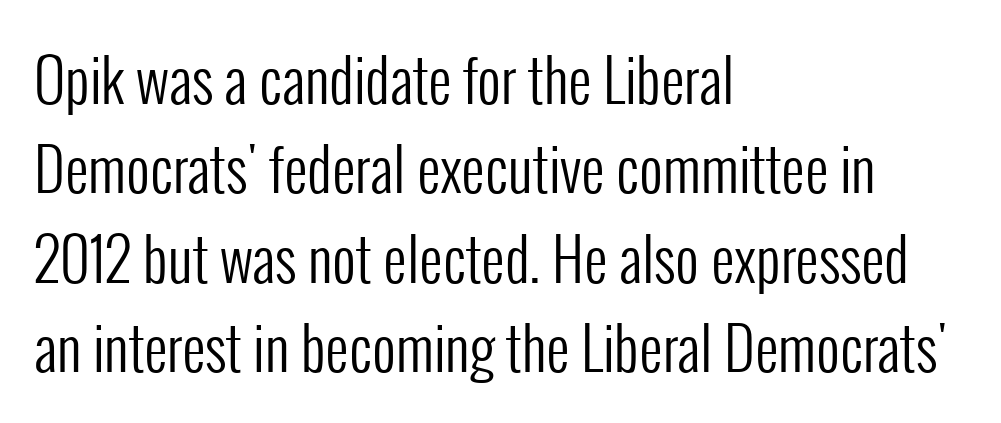
Short note: letters normally spaced. Spacing verdict: proportional, widths tailored to each character. Short and long lines alike share a common starting point at left. The cut favours lightness, reaching ordinary text weight at its darkest. In terms of leading, this rendering sits right in the middle. Designer's note — italics off, roman on.
